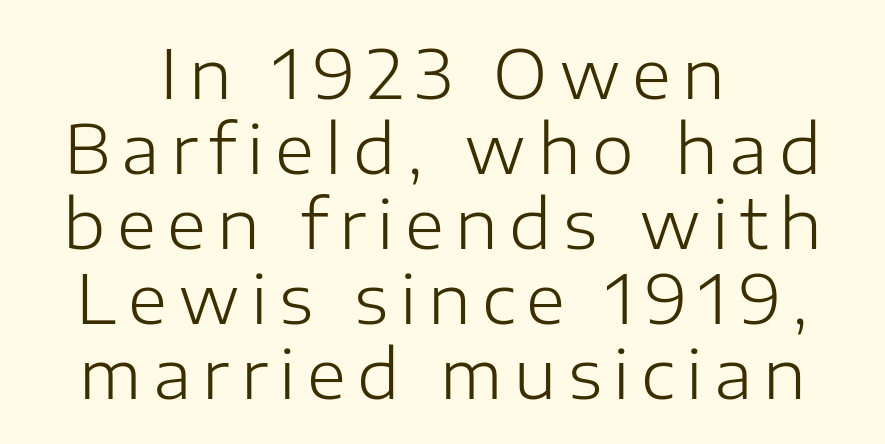
The image shows 67 px light sans-serif type, upright; set centered, tight line spacing (1.12x), not underlined; low stroke contrast and a medium x-height.
